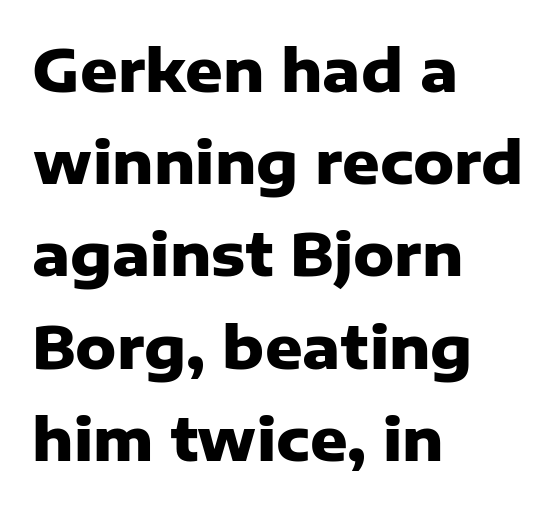
Q: Is the text bold? A: Yes.
Q: Is the text italic (slanted)? A: No, it is upright.
Q: Is the typeface a serif or a sans-serif typeface? A: Sans-serif.
Q: Is the text underlined? A: No.
Q: How is the paragraph aligned? A: Left-aligned.
Q: Is the spacing between letters normal or unusually wide? A: Normal.
Q: Is the spacing between lines tight, normal or loose? A: Normal.
Q: Width (condensed, normal, or wide)? A: Normal.
Q: Stroke contrast? A: Low.
Q: x-height? A: Medium.
Q: Monospaced? A: No.
